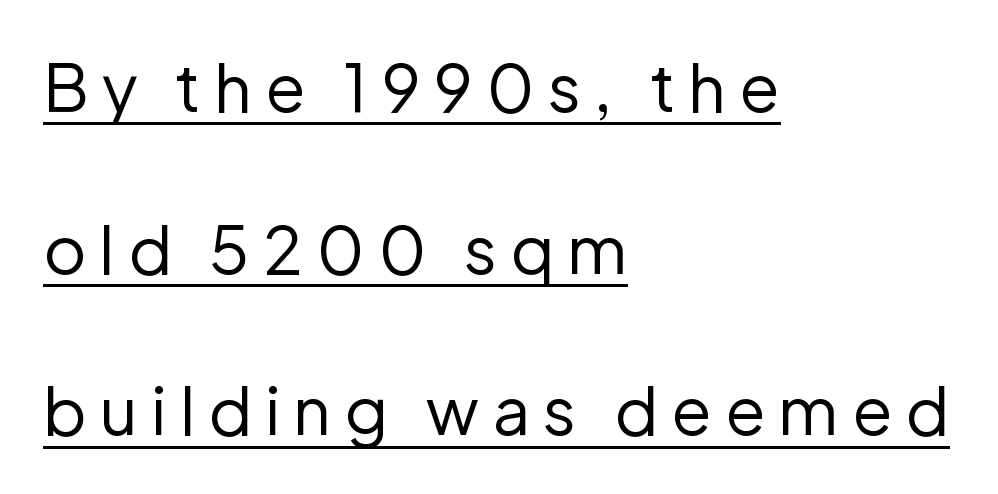
Q: Is the text bold? A: No.
Q: Is the text italic (slanted)? A: No, it is upright.
Q: Is the typeface a serif or a sans-serif typeface? A: Sans-serif.
Q: Is the text underlined? A: Yes.
Q: How is the paragraph aligned? A: Left-aligned.
Q: Is the spacing between letters normal or unusually wide? A: Unusually wide.
Q: Is the spacing between lines tight, normal or loose? A: Loose.
Q: Width (condensed, normal, or wide)? A: Normal.
Q: Stroke contrast? A: Low.
Q: x-height? A: Medium.
Q: Monospaced? A: No.
